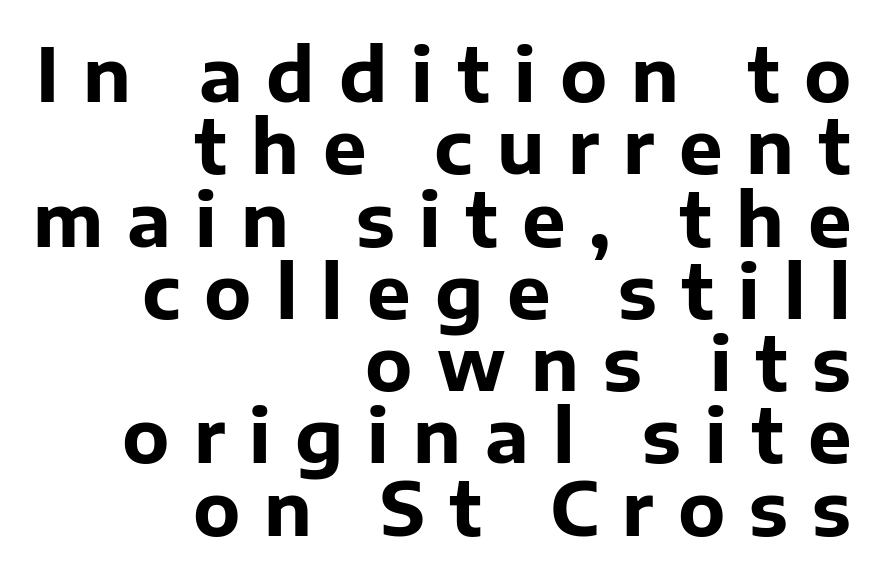
The image shows 73 px bold sans-serif type, upright; set right-aligned, tight line spacing (0.99x), unusually wide letter spacing (+0.33 em), not underlined; low stroke contrast and a medium x-height.
